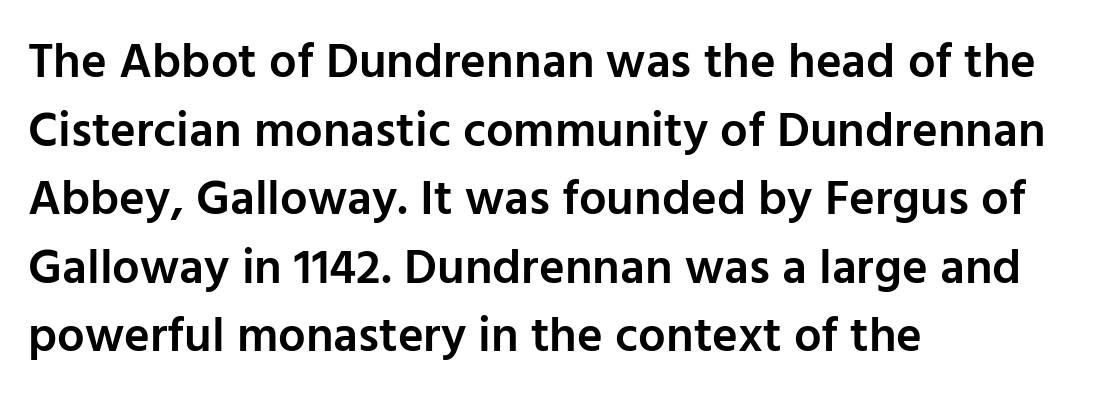
Q: Is the text bold? A: Semi-bold.
Q: Is the text italic (slanted)? A: No, it is upright.
Q: Is the typeface a serif or a sans-serif typeface? A: Sans-serif.
Q: Is the text underlined? A: No.
Q: How is the paragraph aligned? A: Left-aligned.
Q: Is the spacing between letters normal or unusually wide? A: Normal.
Q: Is the spacing between lines tight, normal or loose? A: Normal.
Q: Width (condensed, normal, or wide)? A: Normal.
Q: Stroke contrast? A: Low.
Q: x-height? A: Medium.
Q: Monospaced? A: No.
